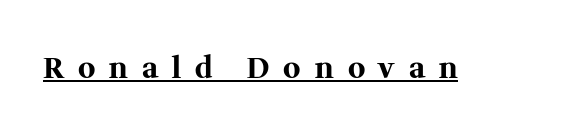
{"serif": "yes", "italic": "no", "bold": "yes", "weight": "bold", "width": "normal", "stroke_contrast": "medium", "x_height": "medium", "monospaced": "no", "underline": "yes", "letter_spacing": "wide", "letter_spacing_em": 0.49, "glyph_px": 29}
